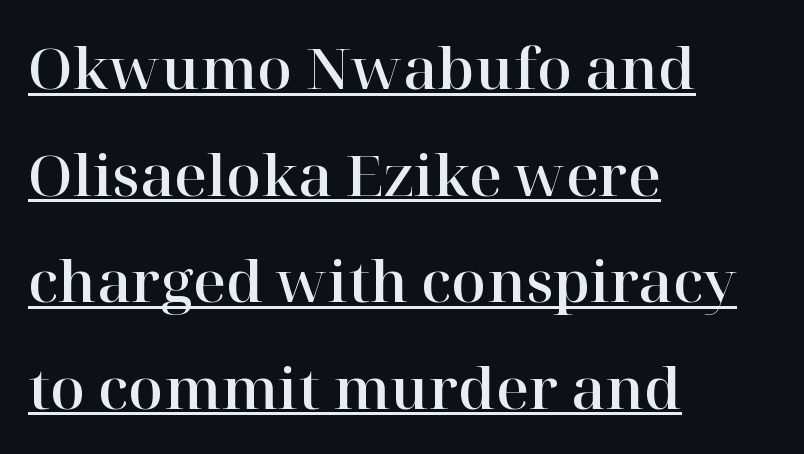
The image shows 57 px serif type, upright; set left-aligned, line spacing 1.87x, normal letter spacing, underlined; high stroke contrast and a medium x-height.
